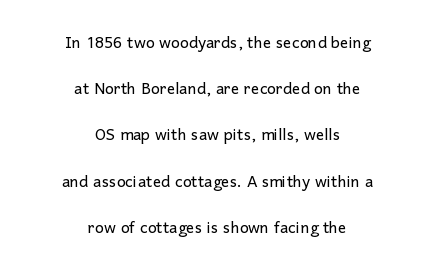
Q: Is the text bold? A: No.
Q: Is the text italic (slanted)? A: No, it is upright.
Q: Is the text underlined? A: No.
Q: How is the paragraph aligned? A: Centered.
Q: Is the spacing between letters normal or unusually wide? A: Normal.
Q: Is the spacing between lines tight, normal or loose? A: Loose.
